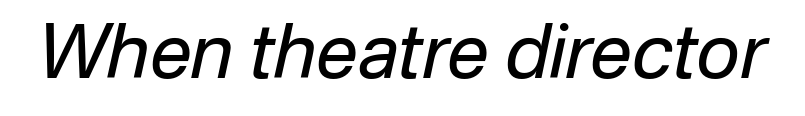
The image shows 75 px regular-weight type, italic (leaning right); set normal letter spacing, not underlined; low stroke contrast and a medium x-height.
